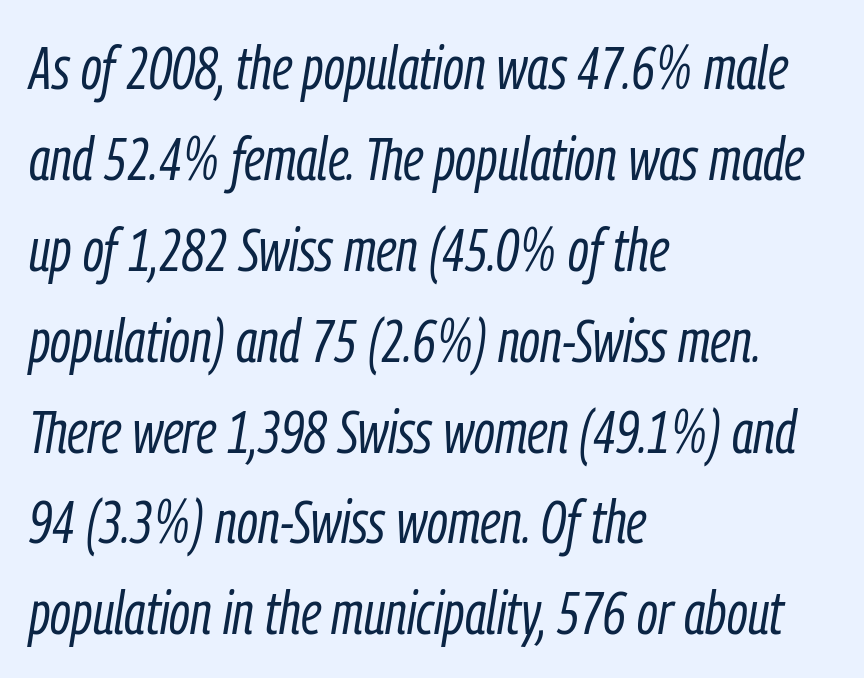
Q: Is the text bold? A: No.
Q: Is the text italic (slanted)? A: Yes, it leans right by about 9 degrees.
Q: Is the text underlined? A: No.
Q: How is the paragraph aligned? A: Left-aligned.
Q: Is the spacing between letters normal or unusually wide? A: Normal.
Q: Is the spacing between lines tight, normal or loose? A: Normal.
Q: Width (condensed, normal, or wide)? A: Condensed.
Q: Stroke contrast? A: Low.
Q: x-height? A: Medium.
Q: Monospaced? A: No.
